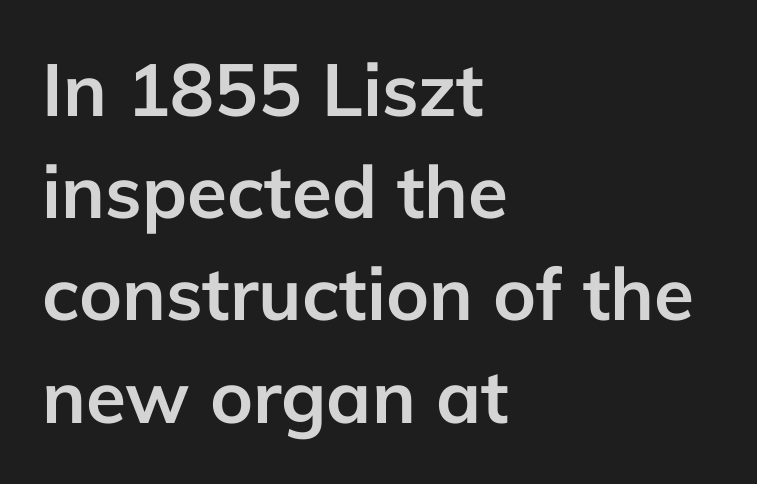
{"serif": "no", "italic": "no", "bold": "yes", "weight": "semibold", "width": "normal", "stroke_contrast": "low", "x_height": "medium", "monospaced": "no", "underline": "no", "align": "left", "line_spacing": "normal", "line_spacing_ratio": 1.4, "letter_spacing": "normal", "letter_spacing_em": 0.0, "glyph_px": 73}
